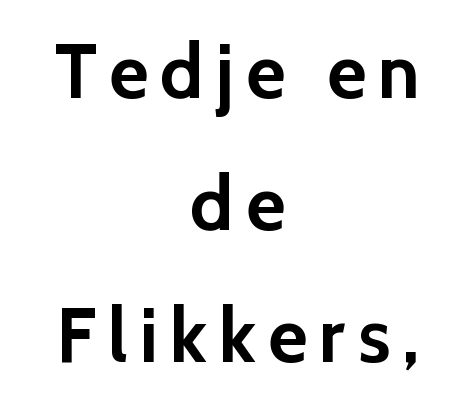
Q: Is the text bold? A: Yes.
Q: Is the text italic (slanted)? A: No, it is upright.
Q: Is the typeface a serif or a sans-serif typeface? A: Sans-serif.
Q: Is the text underlined? A: No.
Q: How is the paragraph aligned? A: Centered.
Q: Width (condensed, normal, or wide)? A: Normal.
Q: x-height? A: Medium.
Q: Monospaced? A: No.
